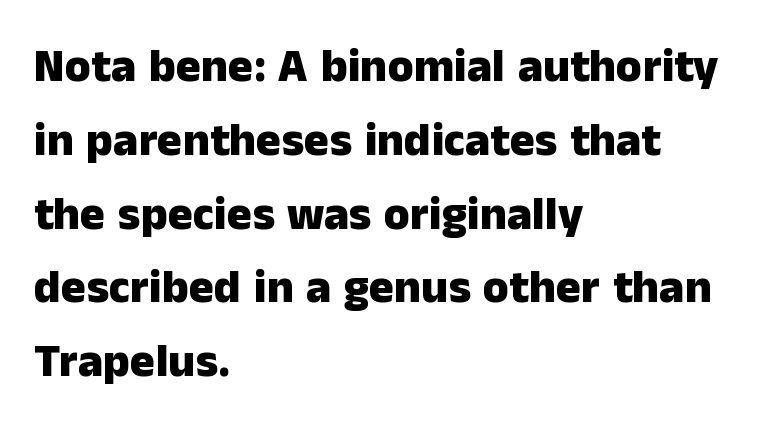
{"serif": "no", "italic": "no", "bold": "yes", "weight": "heavy", "width": "normal", "stroke_contrast": "low", "x_height": "medium", "monospaced": "no", "underline": "no", "align": "left", "line_spacing": "normal", "line_spacing_ratio": 1.57, "letter_spacing": "normal", "letter_spacing_em": 0.0, "glyph_px": 47}
